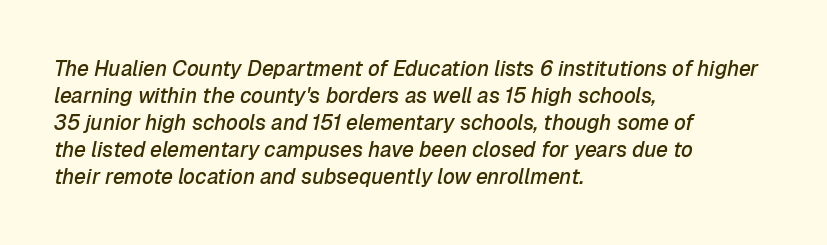
{"italic": "yes", "lean": "right", "slant_degrees": 12, "bold": "semi", "underline": "no", "align": "left", "line_spacing": "normal", "line_spacing_ratio": 1.28, "letter_spacing": "normal", "letter_spacing_em": 0.0, "glyph_px": 21}
